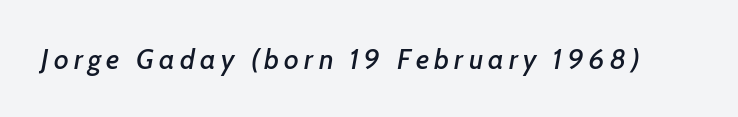
The image shows 28 px text type, italic (leaning right); set not underlined; low stroke contrast and a medium x-height.
